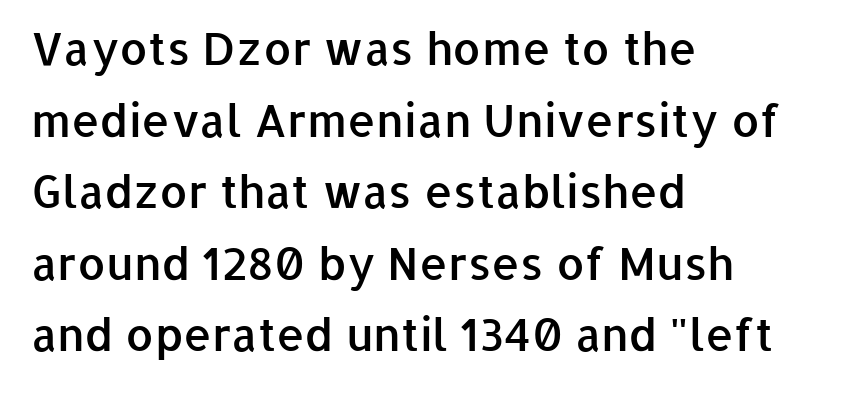
The image shows 45 px semibold sans-serif type, upright; set left-aligned, normal line spacing (1.59x), normal letter spacing, not underlined; low stroke contrast and a medium x-height.
